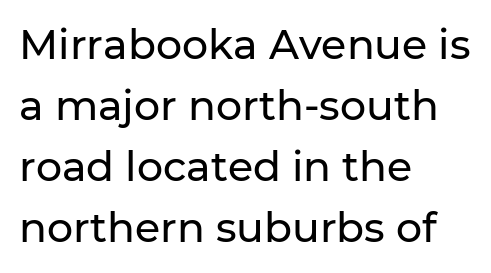
Rendered with straight, roman letterforms. Anything drawn beneath the words? Only blank space. Vertical spacing — default. The typesetter chose a ragged-right arrangement here.
